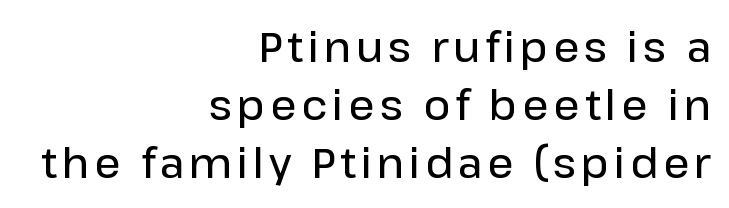
{"serif": "no", "italic": "no", "bold": "semi", "weight": "semibold", "width": "normal", "stroke_contrast": "low", "x_height": "medium", "monospaced": "no", "underline": "no", "align": "right", "line_spacing": "normal", "line_spacing_ratio": 1.41, "glyph_px": 41}
